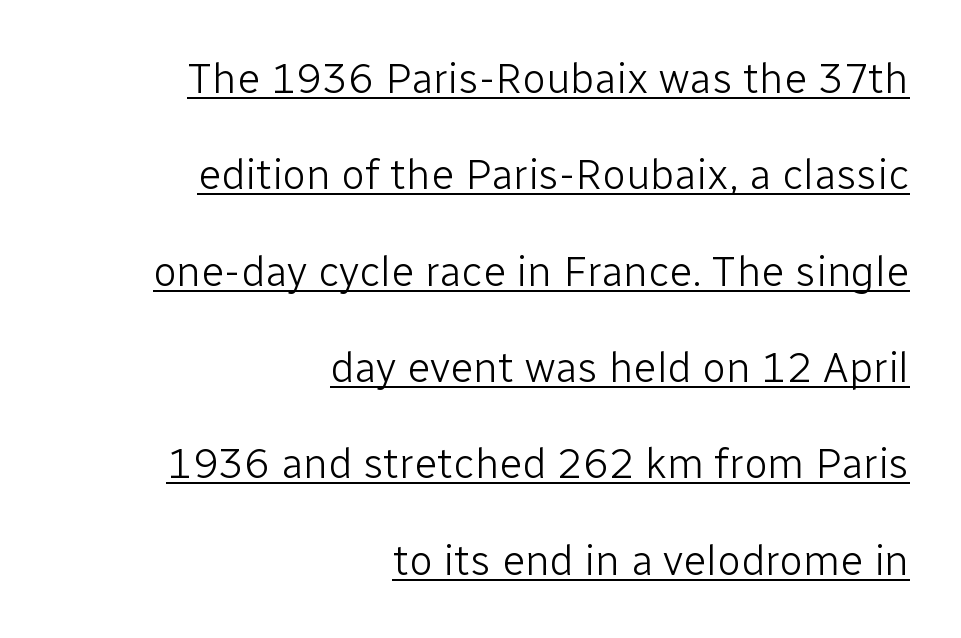
{"serif": "no", "italic": "no", "bold": "no", "weight": "light", "width": "normal", "stroke_contrast": "low", "x_height": "medium", "monospaced": "no", "underline": "yes", "align": "right", "line_spacing": "loose", "line_spacing_ratio": 2.24, "letter_spacing": "normal", "letter_spacing_em": 0.0, "glyph_px": 43}
